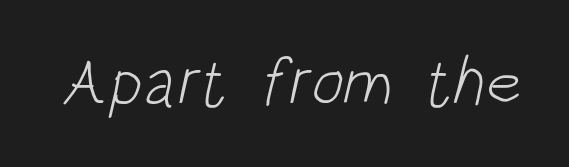
The image shows 68 px light, condensed sans-serif type; set normal letter spacing, not underlined; low stroke contrast and a large x-height.
